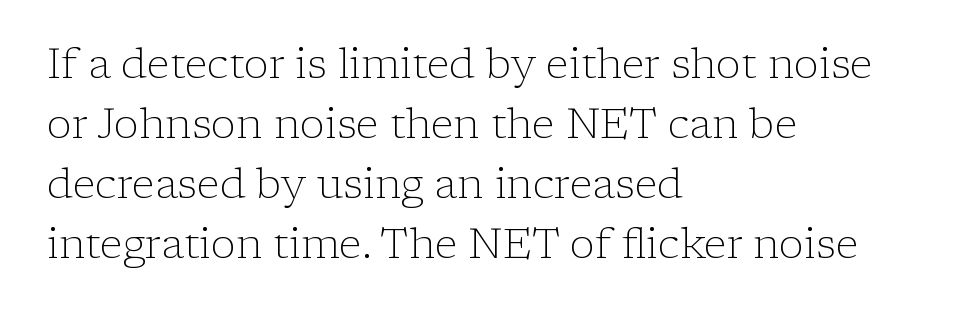
{"serif": "yes", "italic": "no", "bold": "no", "weight": "light", "width": "normal", "stroke_contrast": "low", "x_height": "medium", "monospaced": "no", "underline": "no", "align": "left", "line_spacing": "normal", "line_spacing_ratio": 1.43, "letter_spacing": "normal", "letter_spacing_em": 0.0, "glyph_px": 42}
